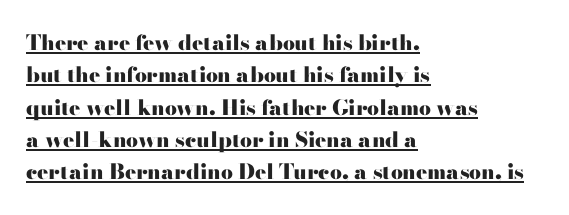
The image shows 21 px bold type, upright; set left-aligned, normal line spacing (1.54x), normal letter spacing, underlined.
